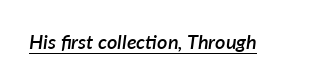
{"italic": "yes", "lean": "right", "slant_degrees": 7, "bold": "semi", "underline": "yes", "letter_spacing": "normal", "letter_spacing_em": 0.0, "glyph_px": 20}
